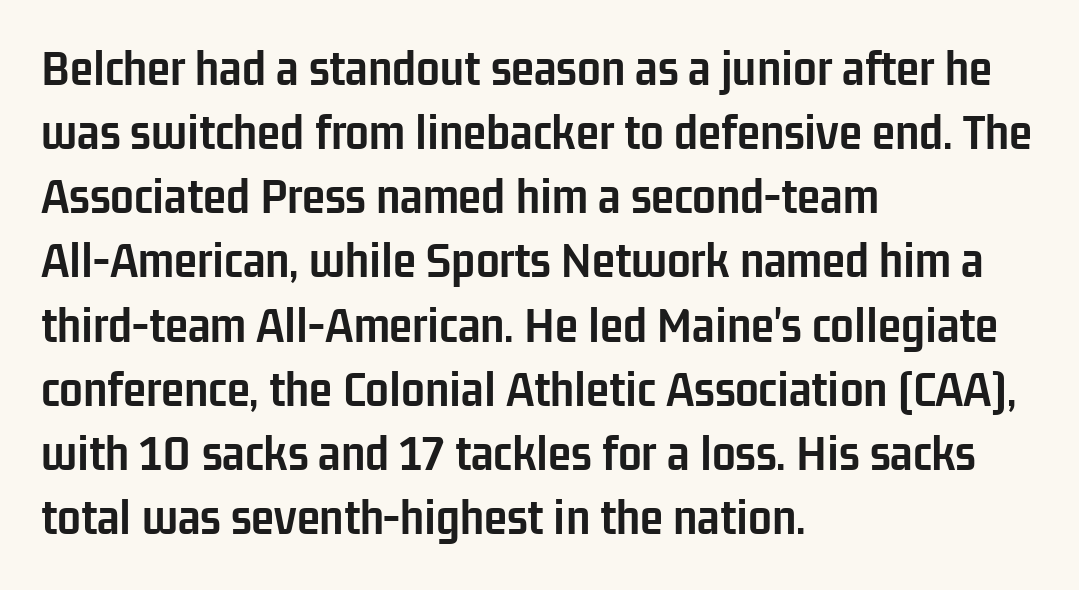
The image shows 53 px semibold, condensed sans-serif type, upright; set left-aligned, line spacing 1.21x, normal letter spacing, not underlined; low stroke contrast and a medium x-height.
